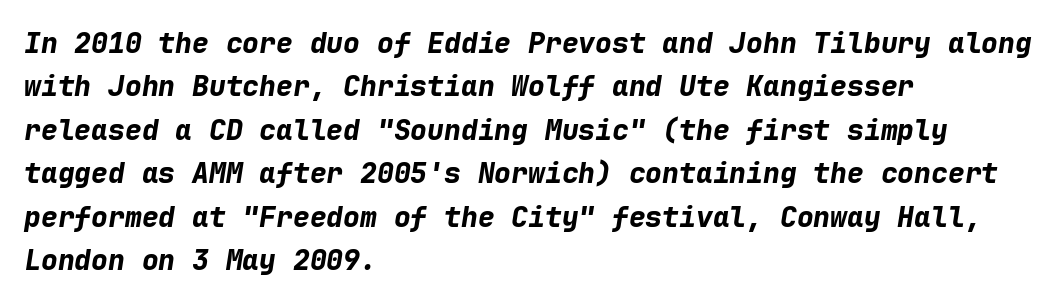
{"italic": "yes", "lean": "right", "slant_degrees": 9, "bold": "yes", "weight": "bold", "width": "normal", "stroke_contrast": "low", "x_height": "medium", "monospaced": "yes", "underline": "no", "align": "left", "line_spacing": "normal", "line_spacing_ratio": 1.55, "letter_spacing": "normal", "letter_spacing_em": 0.0, "glyph_px": 28}
